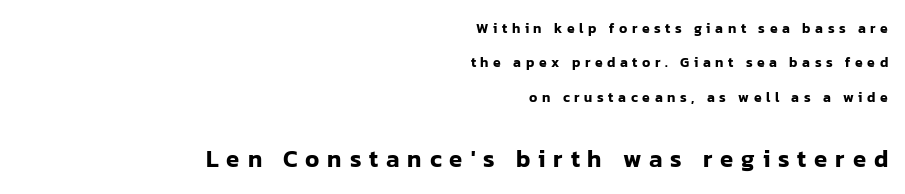
Q: Is the text italic (slanted)? A: No, it is upright.
Q: Is the text underlined? A: No.
Q: How is the paragraph aligned? A: Right-aligned.
Q: Is the spacing between letters normal or unusually wide? A: Unusually wide.
Q: Is the spacing between lines tight, normal or loose? A: Loose.
Q: Which block of text is set in a larger size, the first (top) or the second (bottom)? A: The second (bottom) one.
